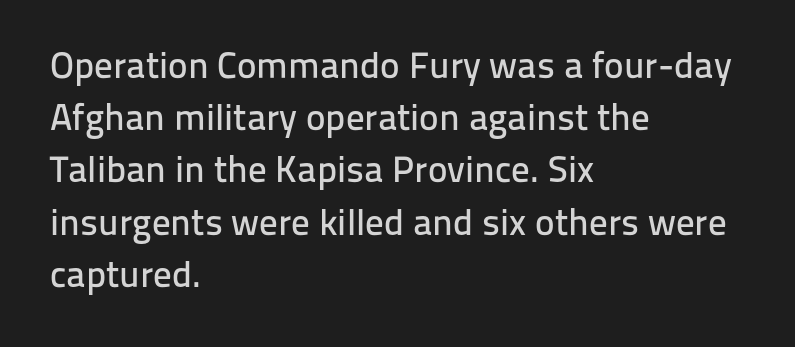
The image shows 37 px sans-serif type, upright; set left-aligned, normal line spacing (1.41x), normal letter spacing, not underlined; low stroke contrast and a medium x-height.
